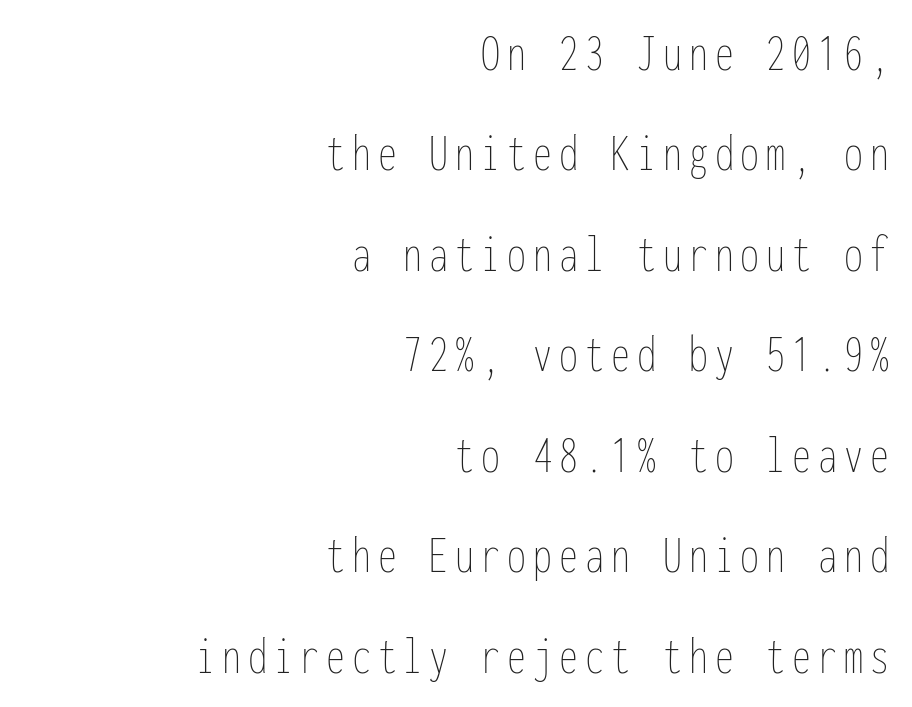
The image shows 54 px thin, condensed type, upright, monospaced; set right-aligned, line spacing 1.86x, not underlined; low stroke contrast and a medium x-height.
